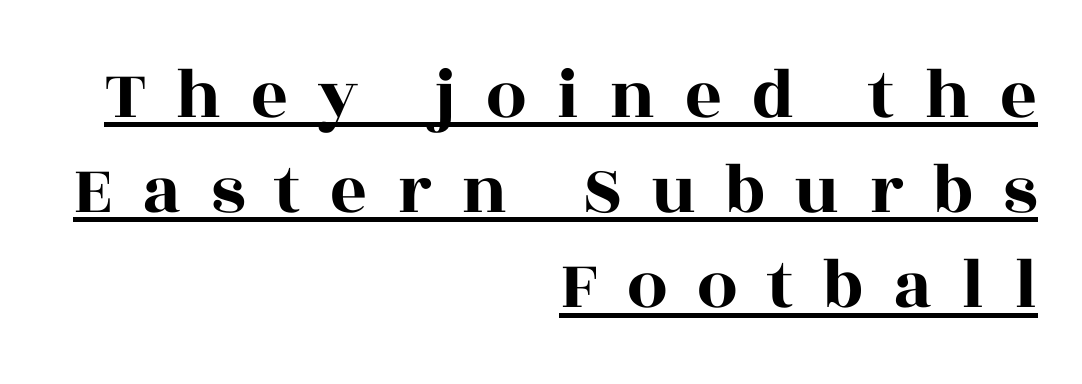
Q: Is the text italic (slanted)? A: No, it is upright.
Q: Is the typeface a serif or a sans-serif typeface? A: Serif.
Q: Is the text underlined? A: Yes.
Q: How is the paragraph aligned? A: Right-aligned.
Q: Is the spacing between letters normal or unusually wide? A: Unusually wide.
Q: Is the spacing between lines tight, normal or loose? A: Normal.
Q: Width (condensed, normal, or wide)? A: Wide.
Q: x-height? A: Large.
Q: Monospaced? A: No.
